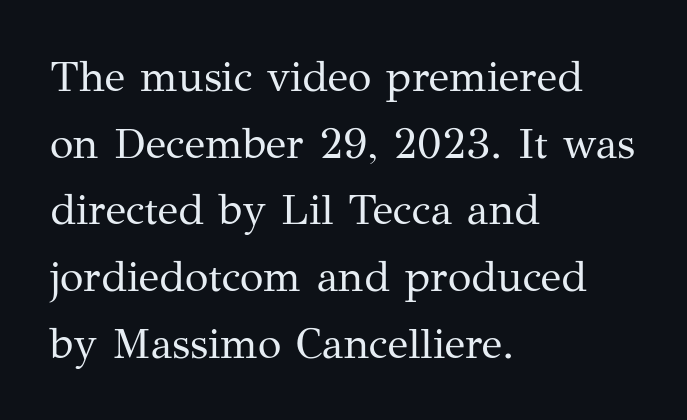
{"serif": "yes", "italic": "no", "bold": "no", "weight": "regular", "width": "normal", "stroke_contrast": "medium", "x_height": "medium", "monospaced": "no", "underline": "no", "align": "left", "line_spacing": "normal", "line_spacing_ratio": 1.55, "letter_spacing": "normal", "letter_spacing_em": 0.0, "glyph_px": 43}
